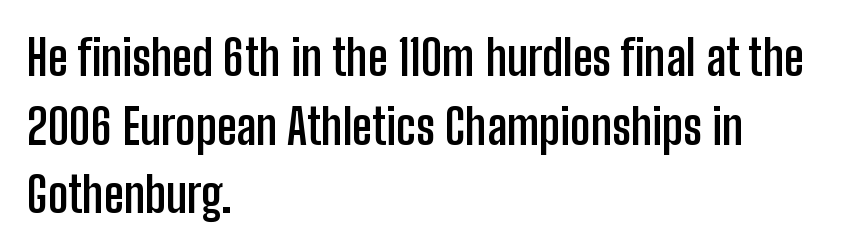
The image shows 49 px semibold, condensed sans-serif type, upright; set left-aligned, normal line spacing (1.4x), normal letter spacing, not underlined; low stroke contrast and a medium x-height.
